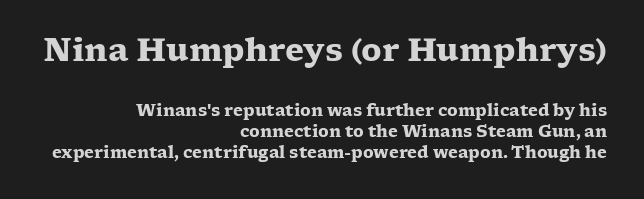
{"serif": "yes", "italic": "no", "bold": "yes", "weight": "heavy", "width": "wide", "stroke_contrast": "low", "x_height": "medium", "monospaced": "no", "underline": "no", "align": "right", "line_spacing": "normal", "line_spacing_ratio": 1.32, "letter_spacing": "normal", "letter_spacing_em": 0.0, "larger_block": "first", "size_ratio": 1.94, "glyph_px": 31}
